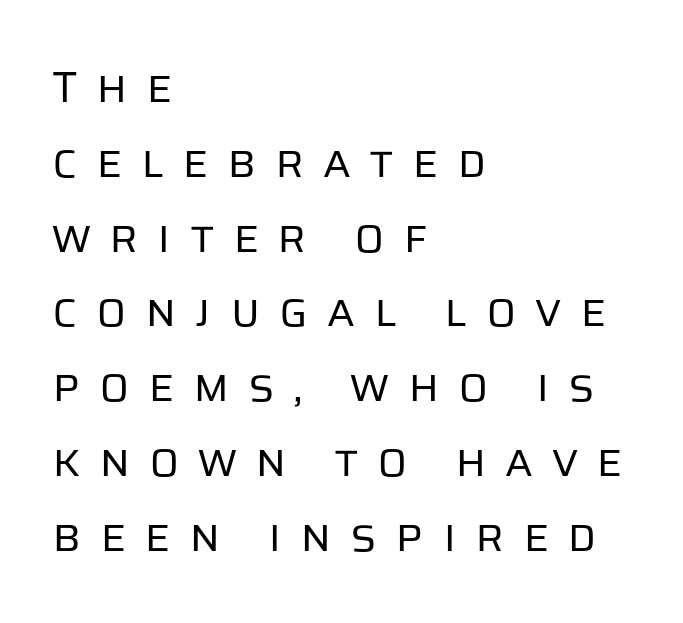
Q: Is the text bold? A: No.
Q: Is the text italic (slanted)? A: No, it is upright.
Q: Is the typeface a serif or a sans-serif typeface? A: Sans-serif.
Q: Is the text underlined? A: No.
Q: How is the paragraph aligned? A: Left-aligned.
Q: Is the spacing between letters normal or unusually wide? A: Unusually wide.
Q: Is the spacing between lines tight, normal or loose? A: Normal.
Q: Width (condensed, normal, or wide)? A: Normal.
Q: Stroke contrast? A: Low.
Q: x-height? A: Large.
Q: Monospaced? A: No.
